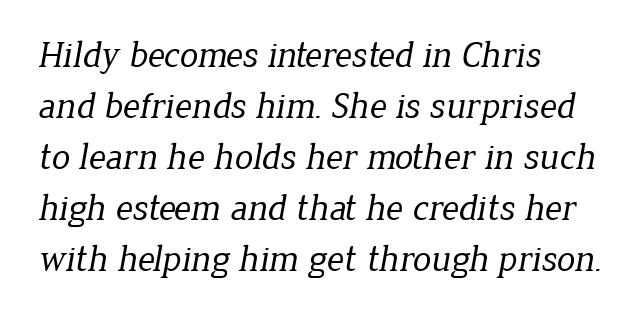
{"serif": "yes", "bold": "no", "weight": "regular", "width": "normal", "stroke_contrast": "low", "x_height": "medium", "monospaced": "no", "underline": "no", "align": "left", "line_spacing": "normal", "line_spacing_ratio": 1.38, "letter_spacing": "normal", "letter_spacing_em": 0.0, "glyph_px": 37}
